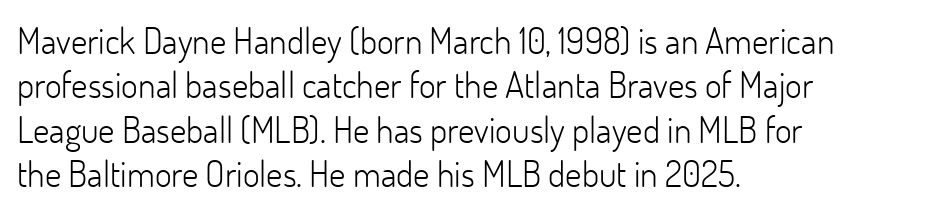
The image shows 36 px light sans-serif type, upright; set left-aligned, line spacing 1.23x, normal letter spacing, not underlined; low stroke contrast and a small x-height.
